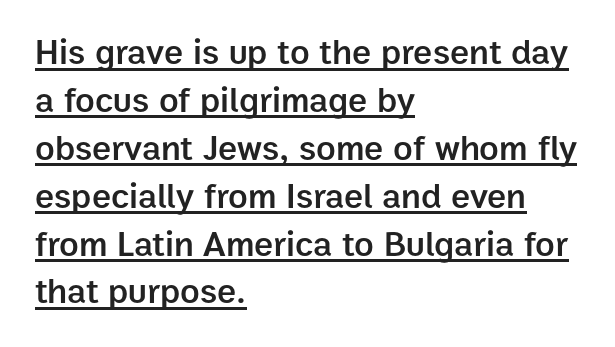
Each new line begins a customary step beneath the previous one. The paragraph shown leans on its left margin. You can tell it's not italic because the verticals are truly vertical. Note the varied advance widths — an 'i' is clearly narrower than an 'm'. Between one letter and the next there's only the usual sliver of space.
